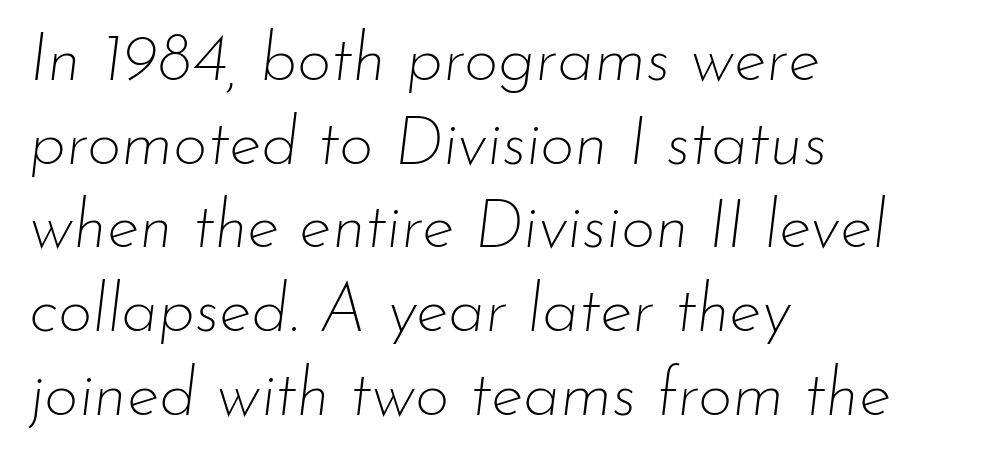
{"italic": "yes", "lean": "right", "slant_degrees": 7, "bold": "no", "weight": "thin", "width": "normal", "stroke_contrast": "low", "x_height": "small", "monospaced": "no", "underline": "no", "align": "left", "line_spacing": "normal", "line_spacing_ratio": 1.25, "letter_spacing": "normal", "letter_spacing_em": 0.0, "glyph_px": 67}
